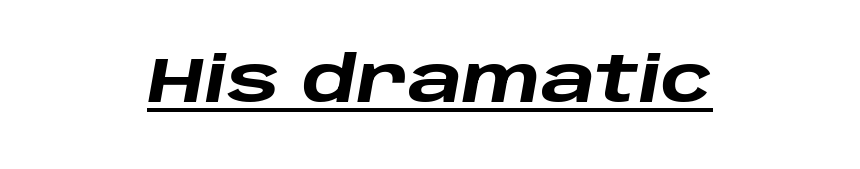
The image shows 64 px heavy, wide type, italic (leaning right); set centered, normal letter spacing, underlined; low stroke contrast and a large x-height.
